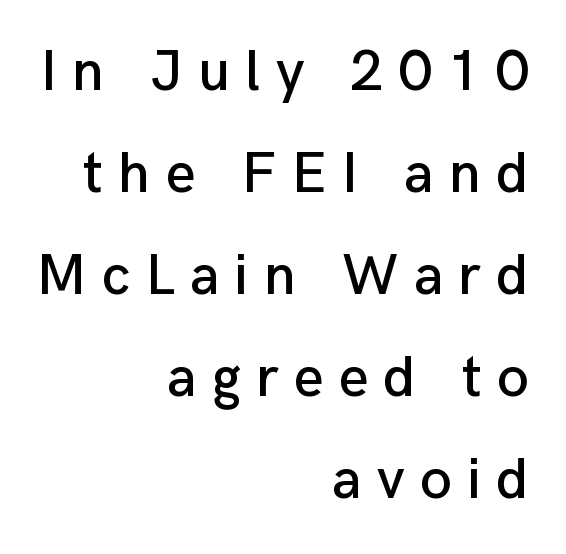
The image shows 58 px sans-serif type, upright; set right-aligned, line spacing 1.76x, unusually wide letter spacing (+0.26 em), not underlined; low stroke contrast and a medium x-height.
